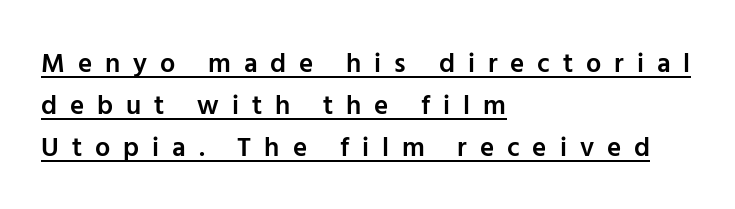
{"italic": "no", "bold": "semi", "underline": "yes", "align": "left", "line_spacing": "normal", "line_spacing_ratio": 1.56, "letter_spacing": "wide", "letter_spacing_em": 0.48, "glyph_px": 27}
